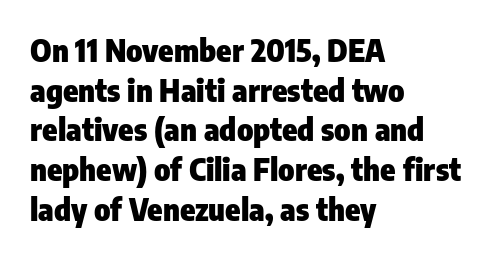
{"serif": "no", "italic": "no", "bold": "yes", "weight": "heavy", "width": "condensed", "stroke_contrast": "low", "x_height": "medium", "monospaced": "no", "underline": "no", "align": "left", "line_spacing": "normal", "line_spacing_ratio": 1.28, "letter_spacing": "normal", "letter_spacing_em": 0.0, "glyph_px": 31}
